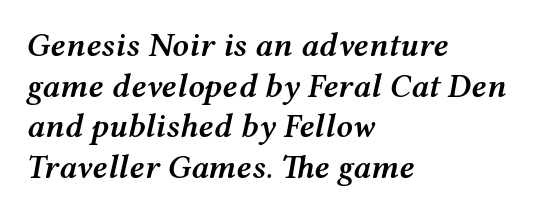
{"italic": "yes", "lean": "right", "slant_degrees": 12, "bold": "semi", "weight": "semibold", "width": "wide", "stroke_contrast": "medium", "x_height": "medium", "monospaced": "no", "underline": "no", "align": "left", "line_spacing_ratio": 1.23, "letter_spacing": "normal", "letter_spacing_em": 0.0, "glyph_px": 33}
